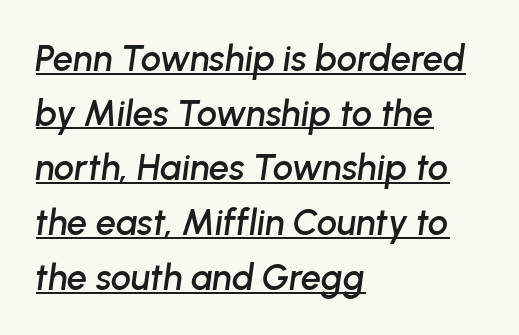
Q: Is the text italic (slanted)? A: Yes, it leans right by about 8 degrees.
Q: Is the text underlined? A: Yes.
Q: How is the paragraph aligned? A: Left-aligned.
Q: Is the spacing between letters normal or unusually wide? A: Normal.
Q: Is the spacing between lines tight, normal or loose? A: Normal.
Q: Width (condensed, normal, or wide)? A: Normal.
Q: Stroke contrast? A: Low.
Q: x-height? A: Medium.
Q: Monospaced? A: No.
